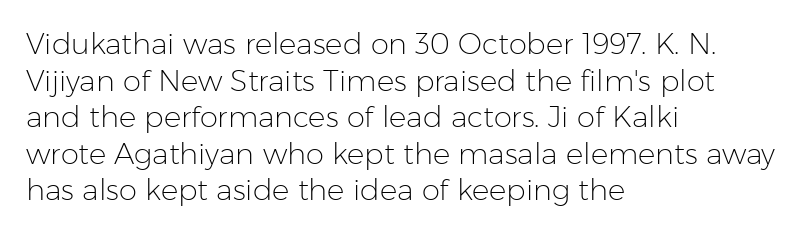
Q: Is the text bold? A: No.
Q: Is the text italic (slanted)? A: No, it is upright.
Q: Is the typeface a serif or a sans-serif typeface? A: Sans-serif.
Q: Is the text underlined? A: No.
Q: How is the paragraph aligned? A: Left-aligned.
Q: Is the spacing between letters normal or unusually wide? A: Normal.
Q: Is the spacing between lines tight, normal or loose? A: Normal.
Q: Width (condensed, normal, or wide)? A: Normal.
Q: Stroke contrast? A: Low.
Q: x-height? A: Medium.
Q: Monospaced? A: No.
